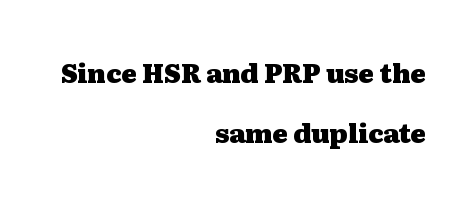
{"italic": "no", "bold": "yes", "underline": "no", "align": "right", "line_spacing": "loose", "line_spacing_ratio": 2.31, "letter_spacing": "normal", "letter_spacing_em": 0.0, "glyph_px": 26}
